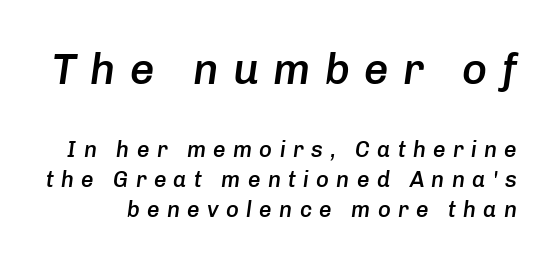
Letter spacing: wide. The letters are semibold — heavier than regular but short of a full bold. Varying glyph widths throughout — classic text-font behaviour. Style check: oblique. The specimen omits any rule beneath the text block's lines.
